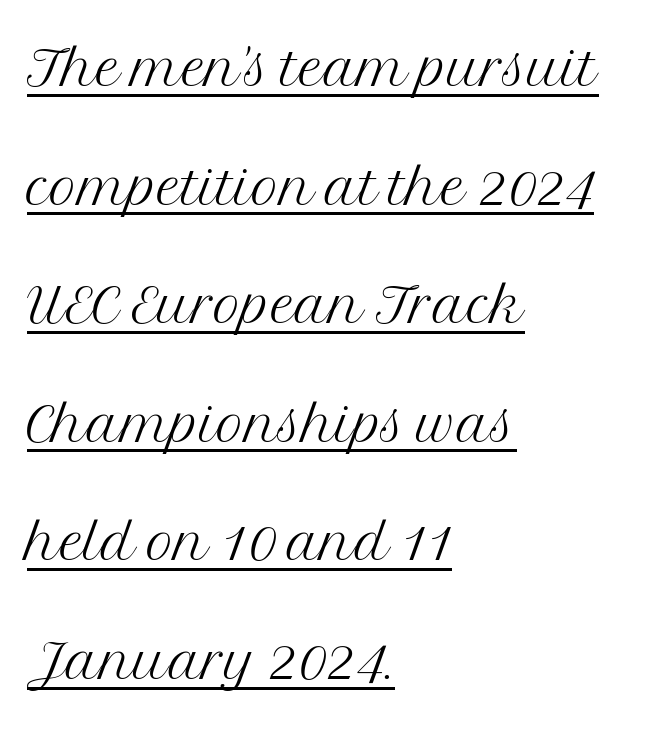
Here the designer chose a conventional face with non-uniform glyph widths. Stroke thickness stays within the range of a standard reading face or lighter. Look at the tracking — it's just the regular setting, nothing added. To sum up the face: it has serifs. Quick note: underline on. Short and long lines alike share a common starting point at left.
